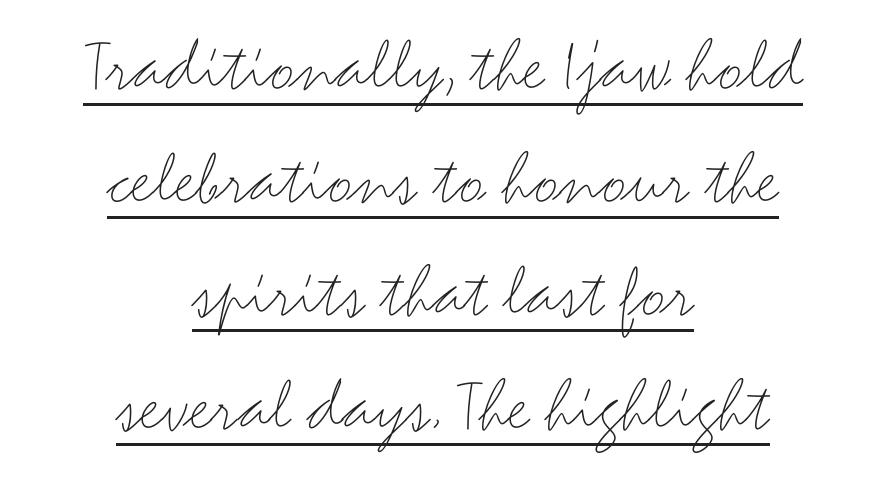
Q: Is the text bold? A: No.
Q: Is the text italic (slanted)? A: Yes.
Q: Is the typeface a serif or a sans-serif typeface? A: Sans-serif.
Q: Is the text underlined? A: Yes.
Q: How is the paragraph aligned? A: Centered.
Q: Is the spacing between letters normal or unusually wide? A: Normal.
Q: Is the spacing between lines tight, normal or loose? A: Normal.
Q: Width (condensed, normal, or wide)? A: Wide.
Q: Stroke contrast? A: Medium.
Q: x-height? A: Small.
Q: Monospaced? A: No.
